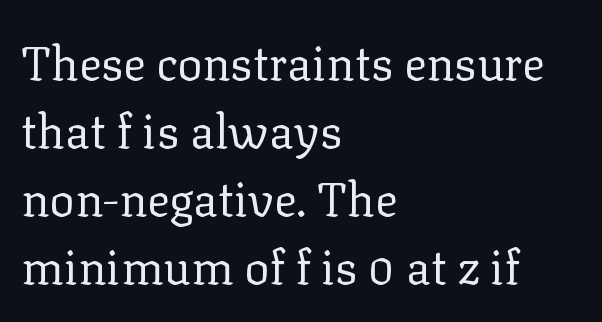
{"serif": "yes", "italic": "no", "bold": "no", "weight": "regular", "width": "normal", "stroke_contrast": "low", "x_height": "medium", "monospaced": "no", "underline": "no", "align": "left", "line_spacing": "normal", "line_spacing_ratio": 1.45, "letter_spacing": "normal", "letter_spacing_em": 0.0, "glyph_px": 47}
